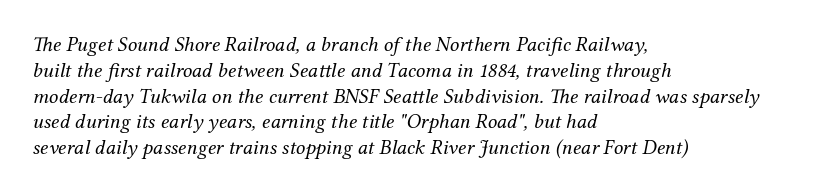
Q: Is the text bold? A: No.
Q: Is the text italic (slanted)? A: Yes, it leans right by about 12 degrees.
Q: Is the text underlined? A: No.
Q: How is the paragraph aligned? A: Left-aligned.
Q: Is the spacing between letters normal or unusually wide? A: Normal.
